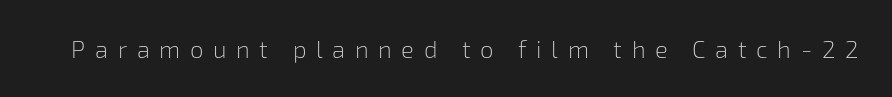
{"italic": "no", "bold": "no", "underline": "no", "letter_spacing": "wide", "letter_spacing_em": 0.4, "glyph_px": 24}
